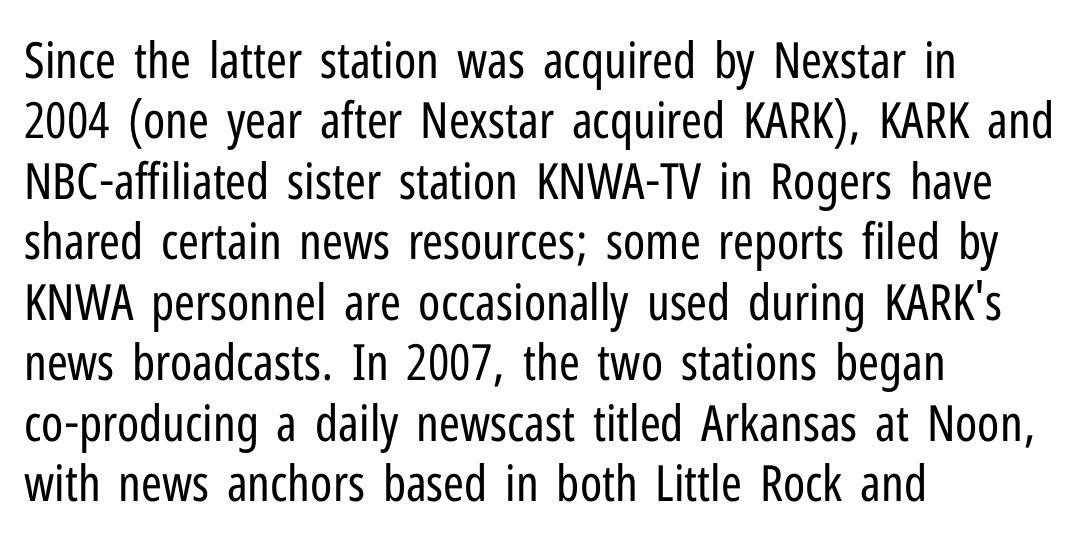
The image shows 50 px regular-weight, condensed sans-serif type, upright; set left-aligned, line spacing 1.21x, normal letter spacing, not underlined; low stroke contrast and a medium x-height.
